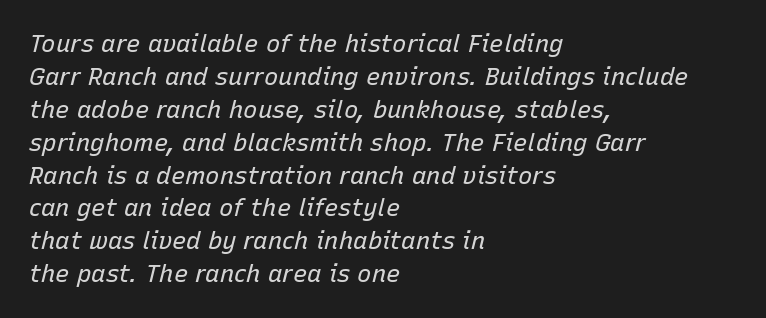
{"italic": "yes", "lean": "right", "slant_degrees": 15, "bold": "no", "underline": "no", "align": "left", "line_spacing": "normal", "line_spacing_ratio": 1.37, "letter_spacing": "normal", "letter_spacing_em": 0.0, "glyph_px": 24}
